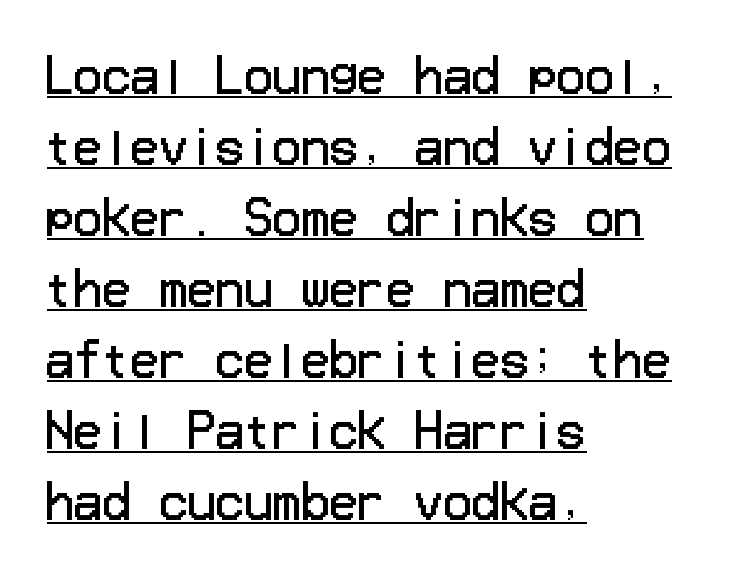
{"serif": "no", "italic": "no", "bold": "no", "weight": "regular", "width": "normal", "stroke_contrast": "low", "x_height": "medium", "underline": "yes", "align": "left", "line_spacing": "normal", "line_spacing_ratio": 1.51, "letter_spacing": "normal", "letter_spacing_em": 0.0, "glyph_px": 47}
